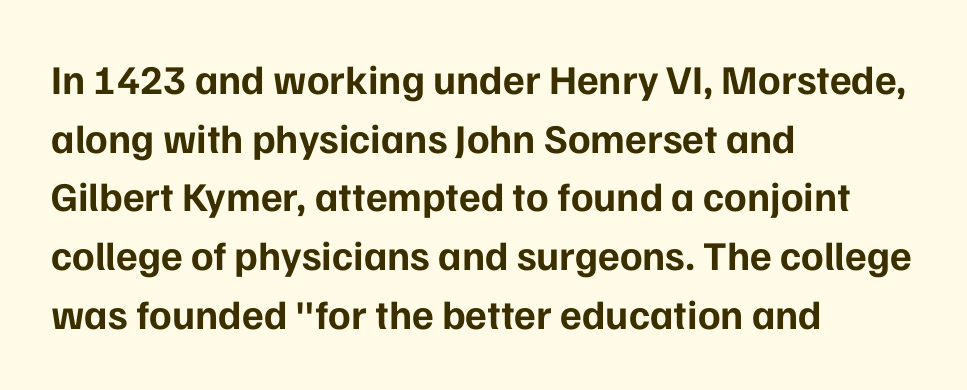
How heavy is the stroke? Heavy — this is a bold. Notice how descenders clear the ascenders below comfortably — that's standard leading. Each letter keeps its own natural width here, so spacing adapts to shape. Short and long lines alike share a common starting point at left.
